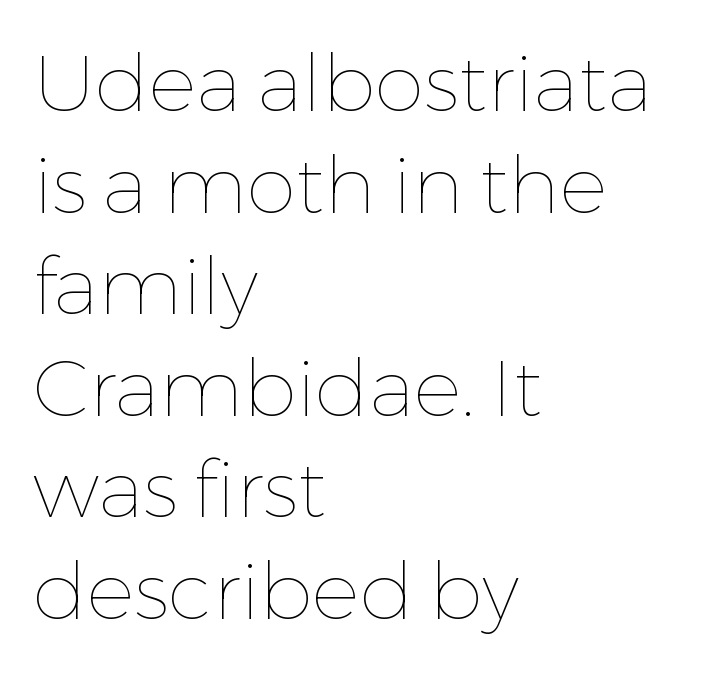
The image shows 80 px thin type, upright; set left-aligned, normal line spacing (1.27x), normal letter spacing, not underlined; low stroke contrast and a medium x-height.
